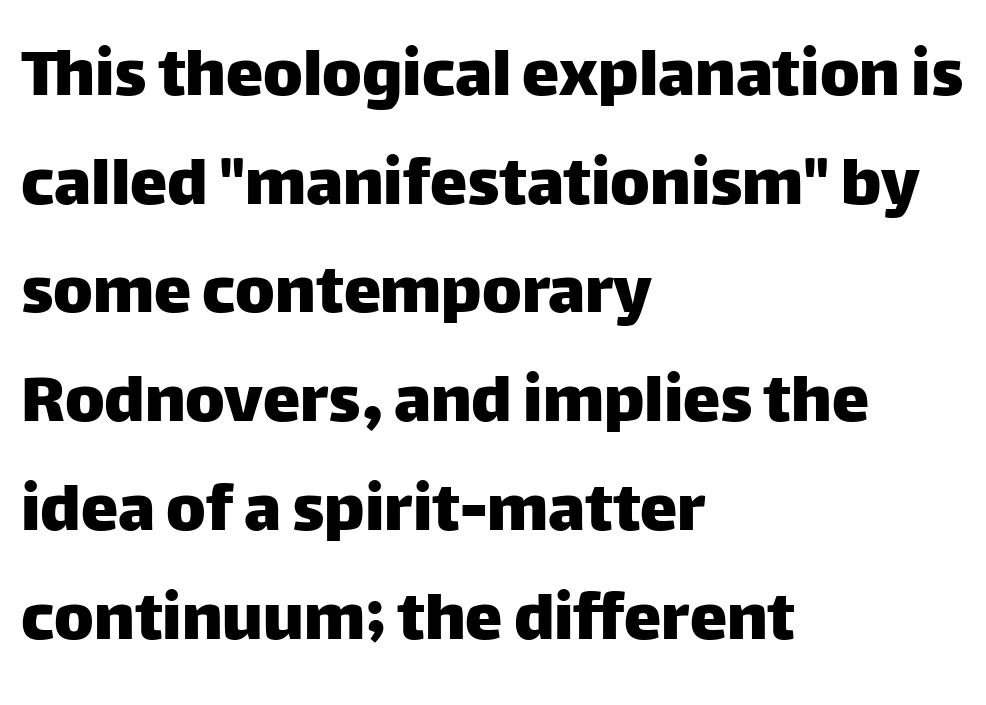
In terms of leading, this rendering sits right in the middle. Style check: upright. Note the varied advance widths — an 'i' is clearly narrower than an 'm'. Is this a sans? Yes — the strokes have no serifs.
